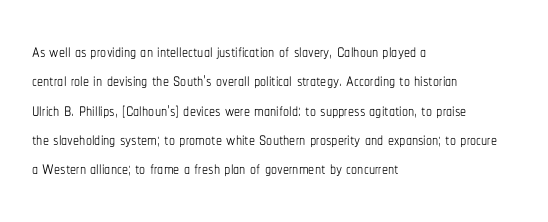
Q: Is the text bold? A: No.
Q: Is the text italic (slanted)? A: No, it is upright.
Q: Is the text underlined? A: No.
Q: How is the paragraph aligned? A: Left-aligned.
Q: Is the spacing between letters normal or unusually wide? A: Normal.
